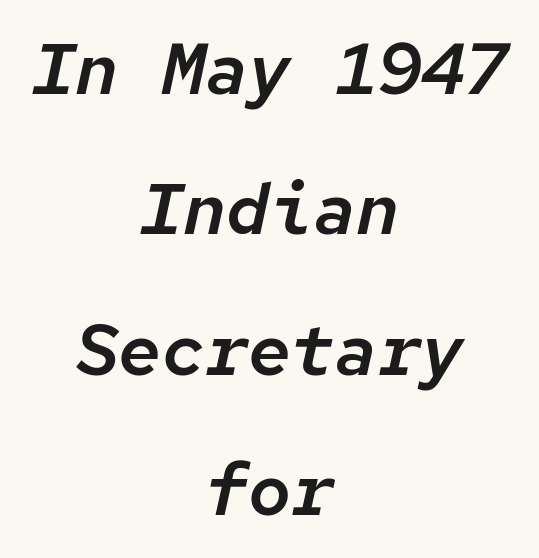
The rag falls on both sides of this text block equally. These lines keep a tight, regular rhythm from letter to letter. Line spacing here is loose. Anything drawn beneath the words? Only blank space. Spacing verdict: monospaced, one width for all characters. A typesetter would mark this as italic.
